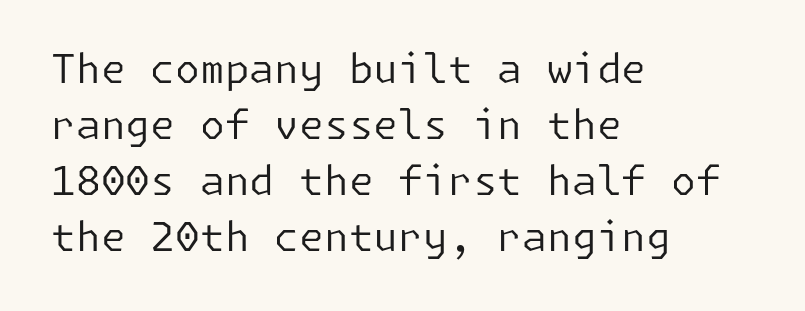
{"serif": "no", "italic": "no", "bold": "no", "weight": "regular", "width": "normal", "stroke_contrast": "low", "x_height": "medium", "underline": "no", "align": "left", "line_spacing": "normal", "line_spacing_ratio": 1.4, "letter_spacing": "normal", "letter_spacing_em": 0.0, "glyph_px": 40}
